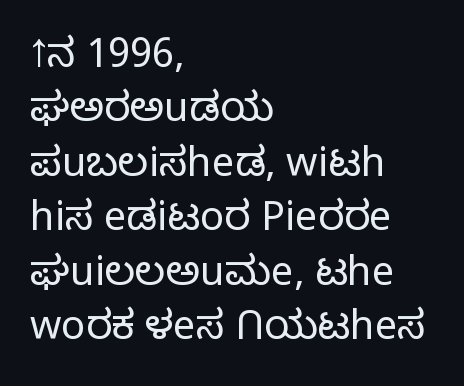
Q: Is the text bold? A: No.
Q: Is the text italic (slanted)? A: No, it is upright.
Q: Is the typeface a serif or a sans-serif typeface? A: Sans-serif.
Q: Is the text underlined? A: No.
Q: How is the paragraph aligned? A: Left-aligned.
Q: Is the spacing between letters normal or unusually wide? A: Normal.
Q: Is the spacing between lines tight, normal or loose? A: Normal.
Q: Width (condensed, normal, or wide)? A: Normal.
Q: Stroke contrast? A: Low.
Q: x-height? A: Medium.
Q: Monospaced? A: No.
